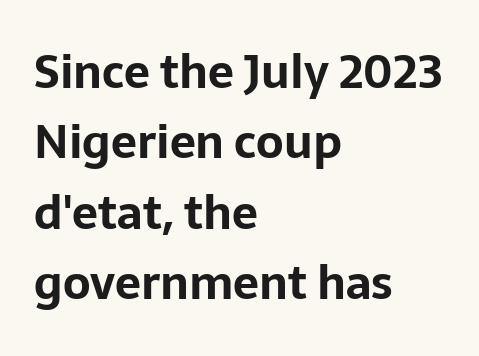
Q: Is the text bold? A: Yes.
Q: Is the text italic (slanted)? A: No, it is upright.
Q: Is the typeface a serif or a sans-serif typeface? A: Sans-serif.
Q: Is the text underlined? A: No.
Q: How is the paragraph aligned? A: Left-aligned.
Q: Is the spacing between letters normal or unusually wide? A: Normal.
Q: Is the spacing between lines tight, normal or loose? A: Normal.
Q: Width (condensed, normal, or wide)? A: Normal.
Q: Stroke contrast? A: Low.
Q: x-height? A: Medium.
Q: Monospaced? A: No.
